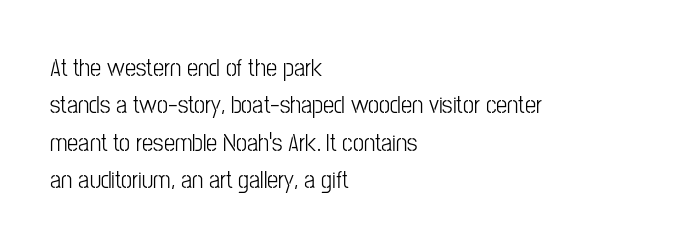
The rendering anchors every line to the left-hand side. The vertical gap from one line to the next is medium. The letterforms sit shoulder to shoulder at normal distance. Lines of text with bare space underneath. This is roman type, the default non-slanted kind.
